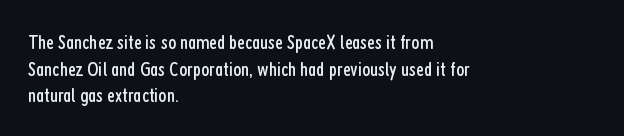
Summary of weight: not heavy and not bold. The vertical gap from one line to the next is medium. The type is set solid horizontally, with unmodified tracking. No italicization has been applied; the sample stays upright. The paragraph shown leans on its left margin. The gap between lines stays unmarked.
